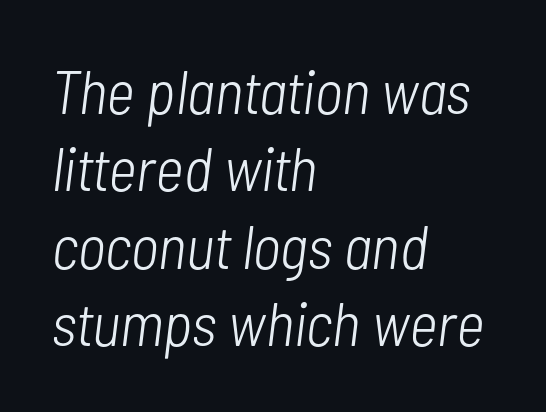
The image shows 62 px light, condensed type, italic (leaning right); set left-aligned, normal line spacing (1.25x), normal letter spacing, not underlined; low stroke contrast and a medium x-height.
